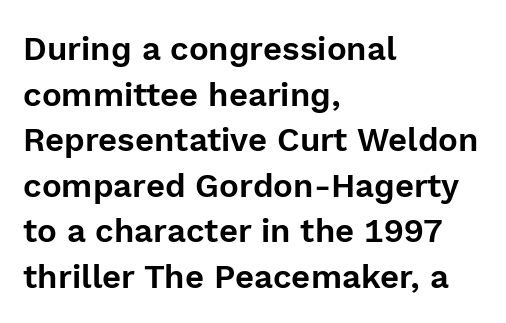
{"serif": "no", "italic": "no", "width": "normal", "x_height": "medium", "monospaced": "no", "underline": "no", "align": "left", "line_spacing": "normal", "line_spacing_ratio": 1.38, "letter_spacing": "normal", "letter_spacing_em": 0.0, "glyph_px": 33}
